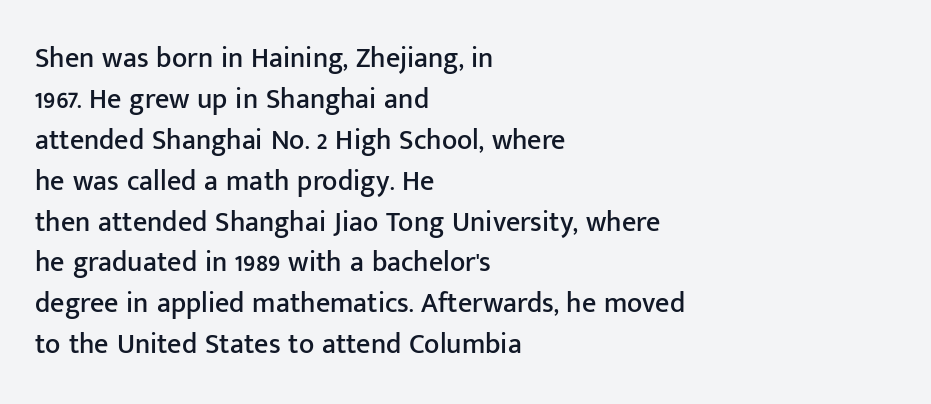
Posture: vertical. This sample has the flowing, uneven cadence of proportional lettering. Honestly, the letter spacing is just normal — you wouldn't notice it. Regular leading. Honestly, there is no underline to notice here at all.
